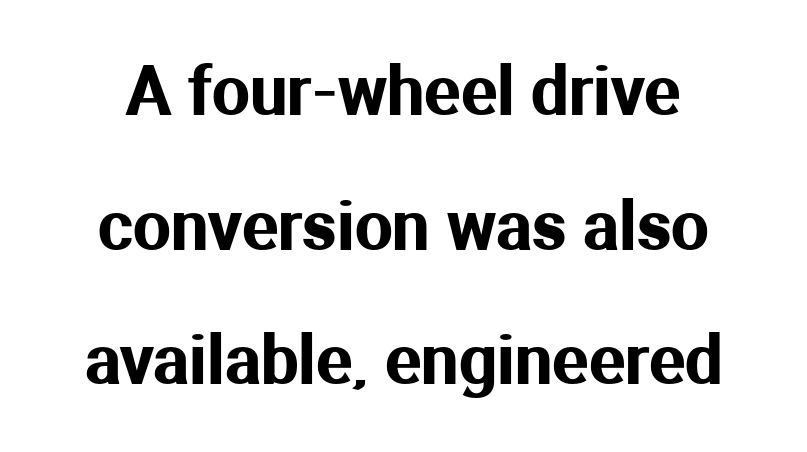
The image shows 67 px sans-serif type, upright; set loose line spacing (2.01x), normal letter spacing, not underlined; medium stroke contrast and a medium x-height.
